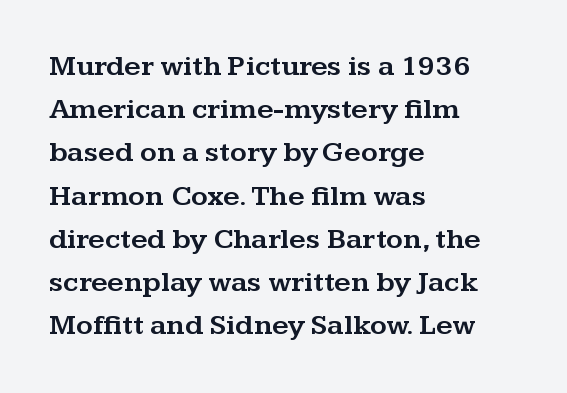
In terms of leading, this rendering sits right in the middle. Is the letter spacing exaggerated? No — it looks like the ordinary default. Glance below the letters and you will spot only blank space. Casual observation: everything's shoved over to the left.
